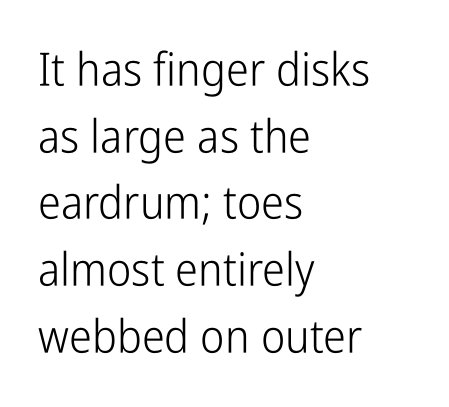
Is the stroke heavy? The answer is a plain regular-or-lighter. Descenders hang freely into open space. Is this a sans? Yes — the strokes have no serifs. Left-aligned paragraph, ragged on the right. This is the regular roman posture of the typeface. Reading down the column, the eye jumps a familiar distance to each next line.
